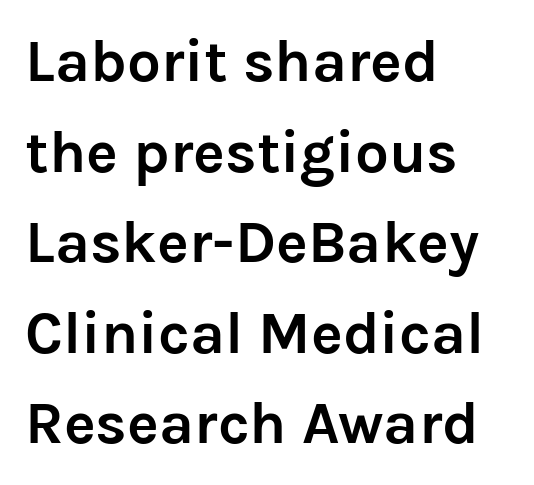
{"serif": "no", "italic": "no", "bold": "yes", "weight": "semibold", "width": "normal", "stroke_contrast": "low", "x_height": "medium", "monospaced": "no", "underline": "no", "align": "left", "line_spacing": "normal", "line_spacing_ratio": 1.51, "letter_spacing": "normal", "letter_spacing_em": 0.0, "glyph_px": 60}
